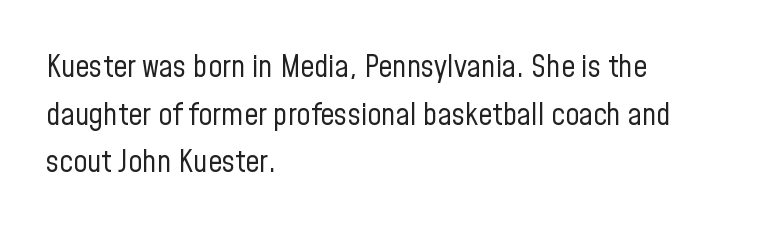
Q: Is the text bold? A: No.
Q: Is the text italic (slanted)? A: No, it is upright.
Q: Is the typeface a serif or a sans-serif typeface? A: Sans-serif.
Q: Is the text underlined? A: No.
Q: How is the paragraph aligned? A: Left-aligned.
Q: Is the spacing between letters normal or unusually wide? A: Normal.
Q: Is the spacing between lines tight, normal or loose? A: Normal.
Q: Width (condensed, normal, or wide)? A: Condensed.
Q: Stroke contrast? A: Low.
Q: x-height? A: Medium.
Q: Monospaced? A: No.
